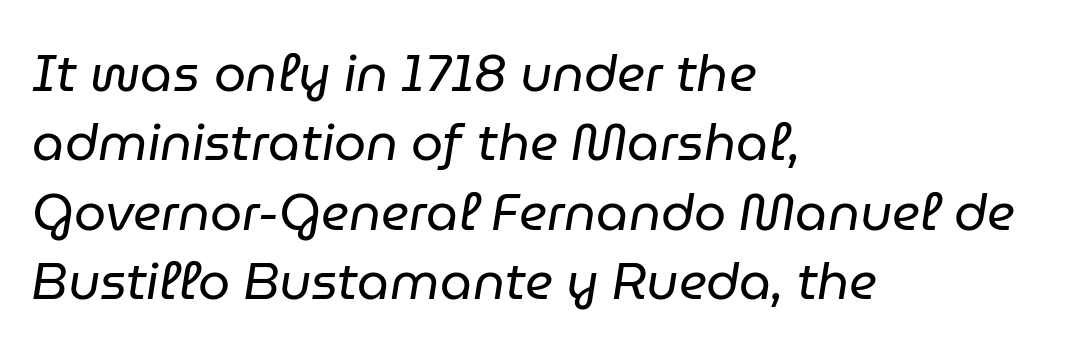
The image shows 51 px regular-weight type, italic (leaning right); set left-aligned, normal line spacing (1.36x), normal letter spacing, not underlined; low stroke contrast and a medium x-height.
